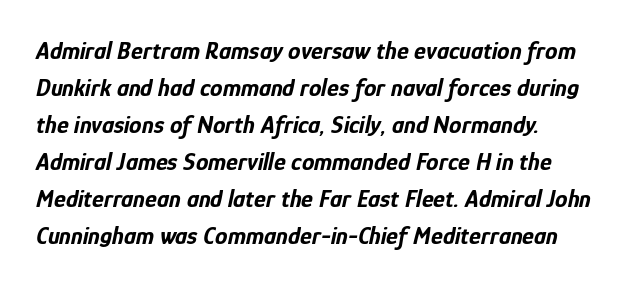
Beneath every word, the page is bare. There's an unmistakable incline to the writing here. Stroke thickness is high; the sample reads as a true bold. The gaps between neighbouring characters are ordinary and unremarkable. Normally led — the rows are evenly, conventionally spaced.
